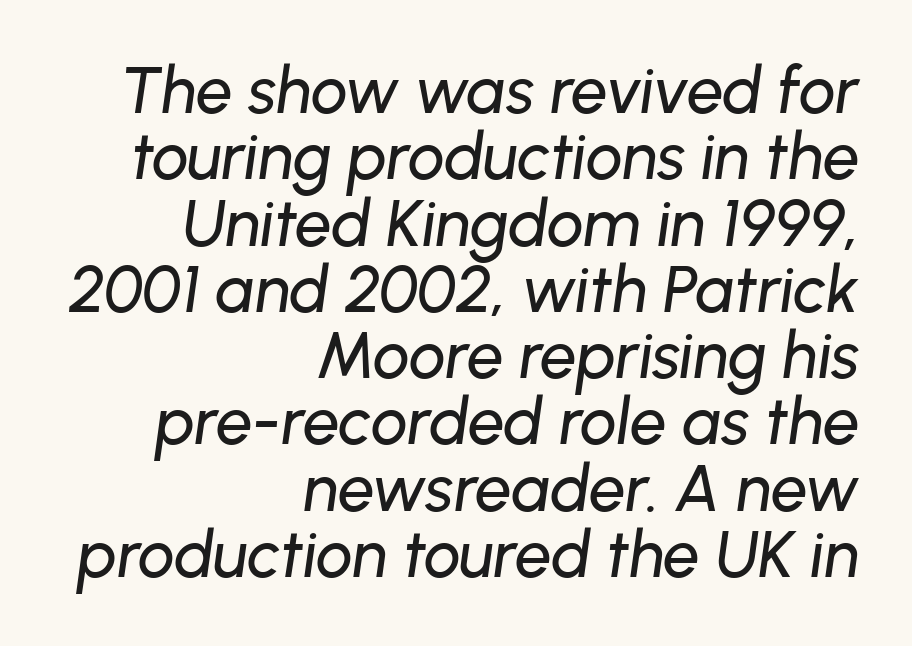
In terms of posture, this sample is oblique. Character widths vary here, with narrow letters taking less room than wide ones. No extra tracking has been applied to these lines. Successive baselines arrive quickly, one right under another.
